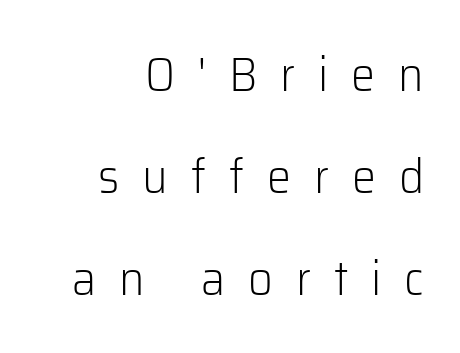
The typeface has the unassuming heft of standard copy or less. Regarding leading, the lines here are spaced well apart. Are there feet on the stems? There aren't — it's a sans. The face used here is proportionally spaced, like ordinary book or web type. Each word looks stretched out because of the extra space between its letters.
